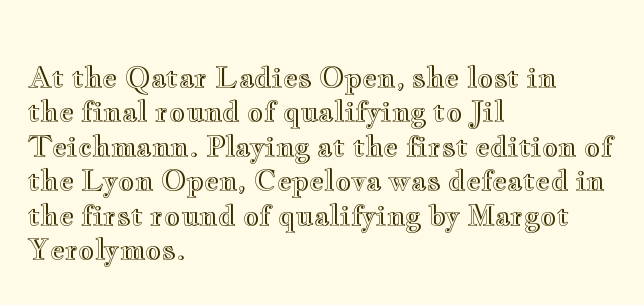
{"italic": "no", "width": "wide", "x_height": "small", "monospaced": "no", "underline": "no", "align": "left", "line_spacing_ratio": 1.23, "letter_spacing": "normal", "letter_spacing_em": 0.0, "glyph_px": 28}
